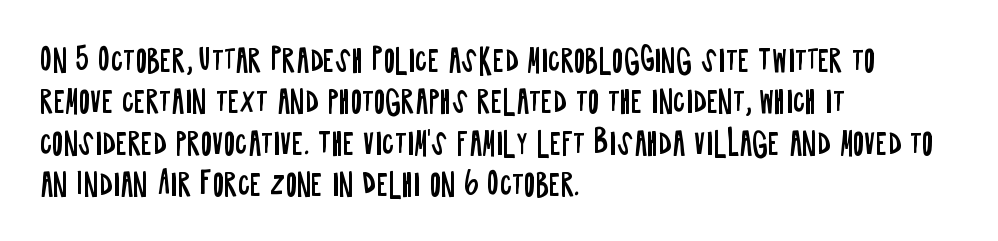
{"serif": "no", "italic": "no", "bold": "no", "weight": "regular", "width": "condensed", "stroke_contrast": "low", "x_height": "large", "monospaced": "no", "underline": "no", "align": "left", "line_spacing": "normal", "line_spacing_ratio": 1.38, "letter_spacing": "normal", "letter_spacing_em": 0.0, "glyph_px": 30}
